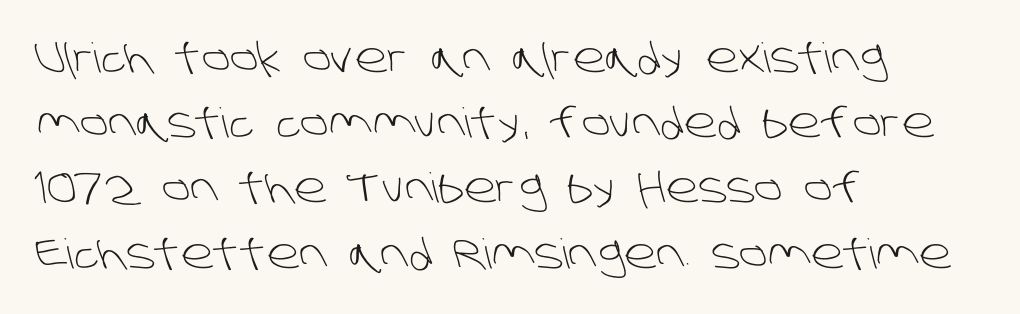
The image shows 41 px light sans-serif type; set left-aligned, normal line spacing (1.59x), normal letter spacing, not underlined; low stroke contrast and a large x-height.
